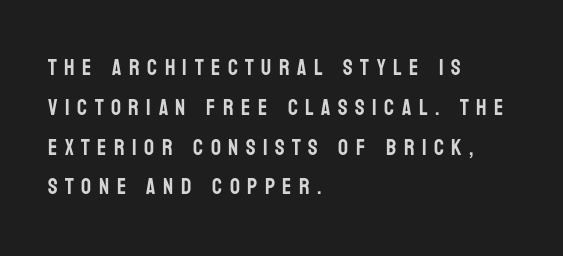
Beneath every word, the page is bare. Observe the wide spacing: letters keep a clear distance from each other. In terms of posture, this sample is upright. A student would call this left alignment; a typographer would say flush left, rag right.
